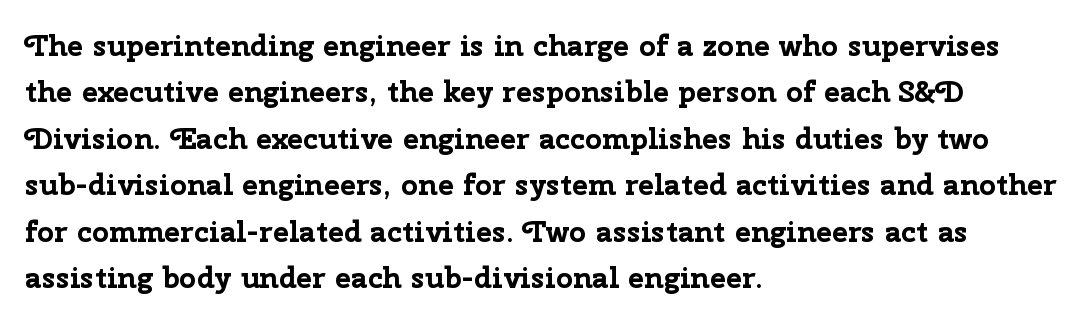
Q: Is the text bold? A: Yes.
Q: Is the text italic (slanted)? A: No, it is upright.
Q: Is the typeface a serif or a sans-serif typeface? A: Sans-serif.
Q: Is the text underlined? A: No.
Q: How is the paragraph aligned? A: Left-aligned.
Q: Is the spacing between letters normal or unusually wide? A: Normal.
Q: Is the spacing between lines tight, normal or loose? A: Normal.
Q: Width (condensed, normal, or wide)? A: Normal.
Q: Stroke contrast? A: Low.
Q: x-height? A: Medium.
Q: Monospaced? A: No.
